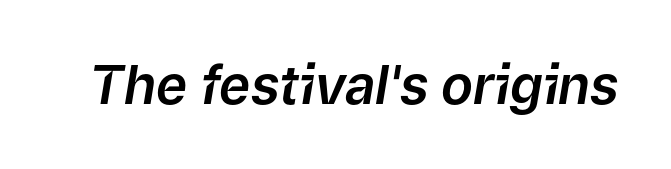
Think of a printed novel: that variable character pitch is what you see here. Clear beneath every line of the passage. Characters follow at the spacing the type designer built in. The axis of the letterforms is tilted away from vertical.
